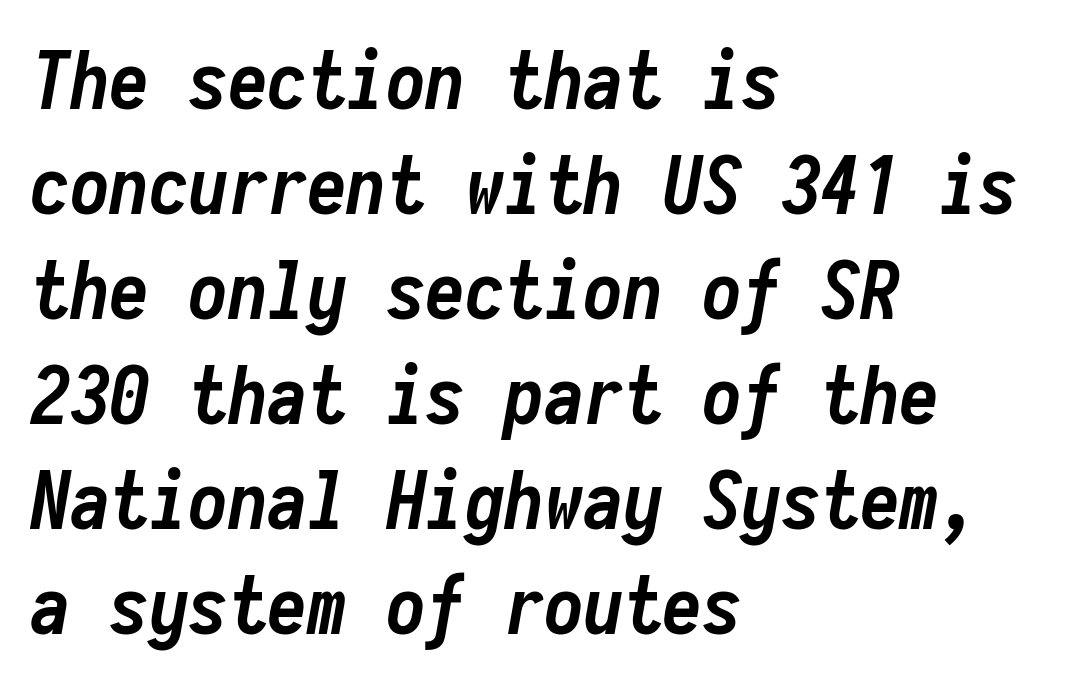
Q: Is the text bold? A: Yes.
Q: Is the text italic (slanted)? A: Yes, it leans right by about 10 degrees.
Q: Is the text underlined? A: No.
Q: How is the paragraph aligned? A: Left-aligned.
Q: Is the spacing between letters normal or unusually wide? A: Normal.
Q: Is the spacing between lines tight, normal or loose? A: Normal.
Q: Width (condensed, normal, or wide)? A: Condensed.
Q: Stroke contrast? A: Low.
Q: x-height? A: Medium.
Q: Monospaced? A: Yes.
